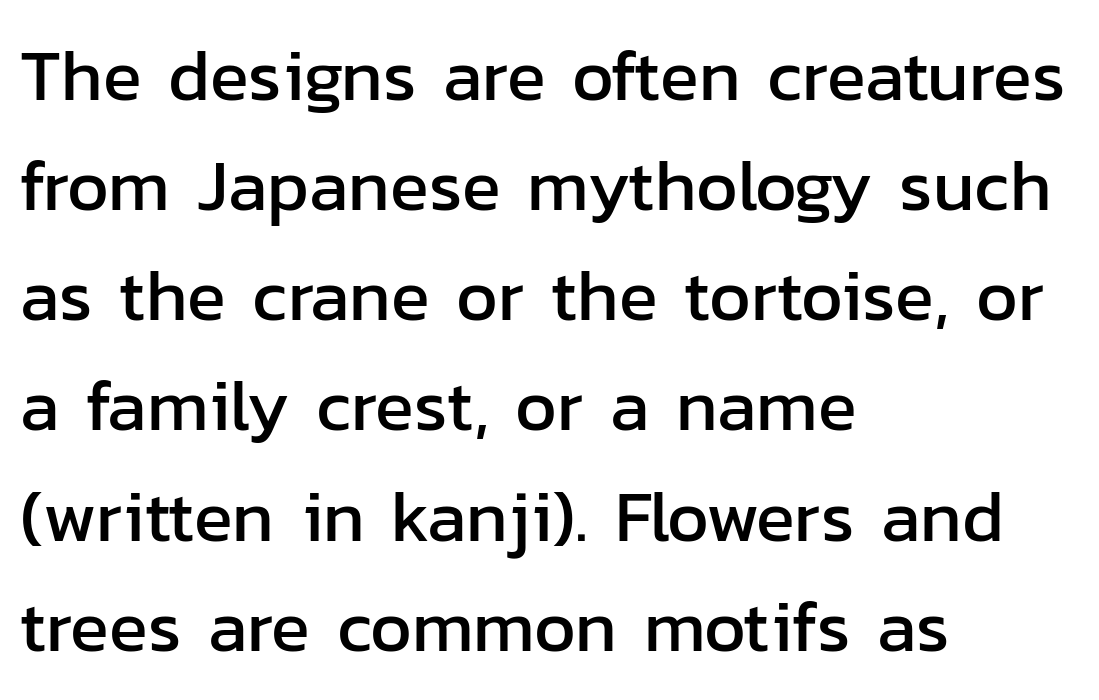
The image shows 72 px sans-serif type, upright; set left-aligned, normal line spacing (1.53x), normal letter spacing, not underlined; low stroke contrast and a medium x-height.
